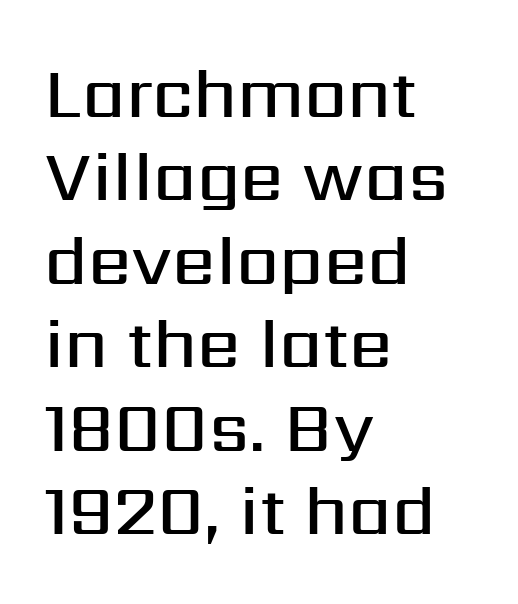
Q: Is the text bold? A: Semi-bold.
Q: Is the text italic (slanted)? A: No, it is upright.
Q: Is the typeface a serif or a sans-serif typeface? A: Sans-serif.
Q: Is the text underlined? A: No.
Q: How is the paragraph aligned? A: Left-aligned.
Q: Is the spacing between letters normal or unusually wide? A: Normal.
Q: Width (condensed, normal, or wide)? A: Normal.
Q: Stroke contrast? A: Medium.
Q: x-height? A: Medium.
Q: Monospaced? A: No.
